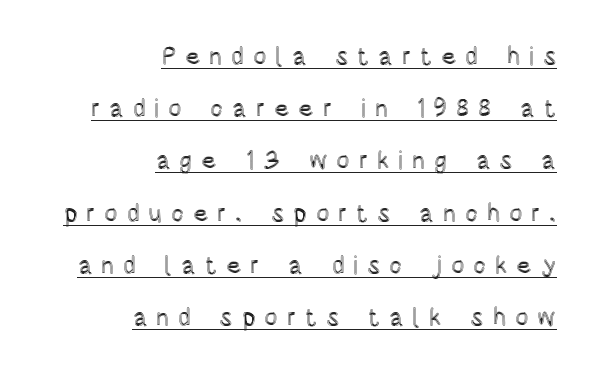
Spacing between characters has been opened up far beyond the box default. Visually the block forms a straight wall on the right and a jagged coastline on the left. In designer terms, the underline attribute is active on this setting. Honestly, the rows look like they've been pulled way apart. Ordinary non-slanted type is in use.
